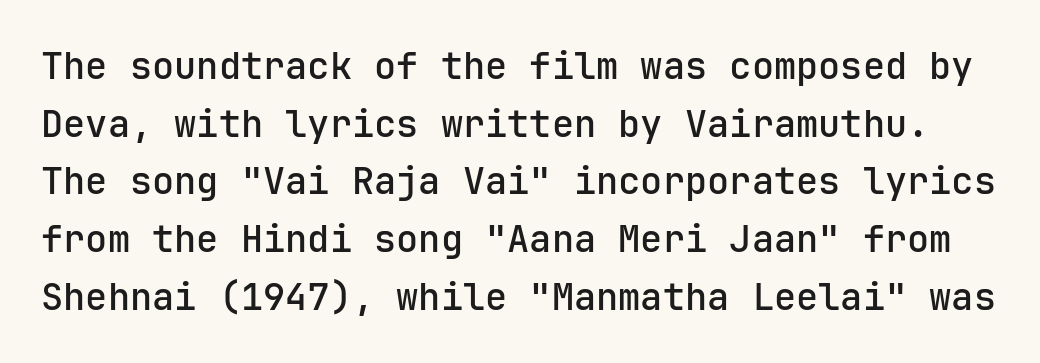
The image shows 37 px sans-serif type, upright, monospaced; set normal line spacing (1.56x), normal letter spacing, not underlined; low stroke contrast and a medium x-height.
